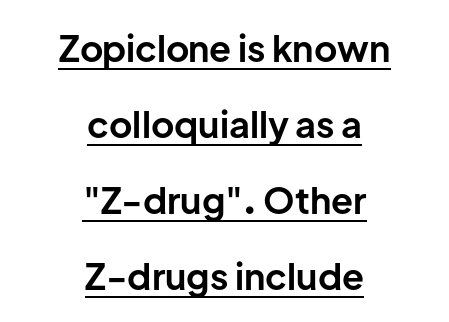
Every stem runs plumb, perpendicular to the baseline. A dark, heavy texture on the line: the type is bold. Short and long lines alike share a common midpoint. The lines are spread far apart with generous leading. In terms of letterform style, serifs are entirely absent.
